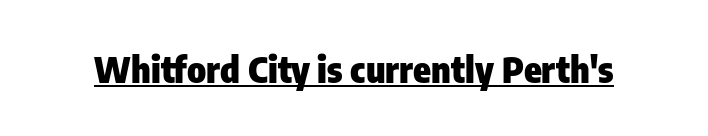
Nothing sits at the stroke ends, so this counts as sans-serif. Character widths vary here, with narrow letters taking less room than wide ones. Words appear dense and cohesive because spacing is normal. Each glyph is drawn with heavy, bold strokes.
